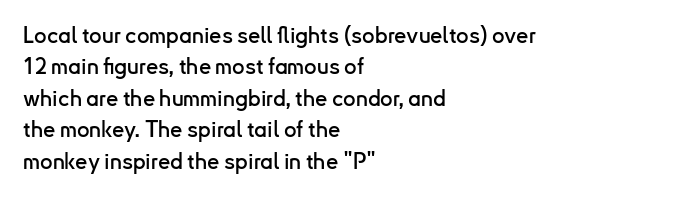
Quick note: underline off. Interline gaps are of average width in this sample. Notice how the stems are strictly vertical — no italics here. How are the letters spaced? Ordinarily, with no added tracking. The lines are quadded left.
